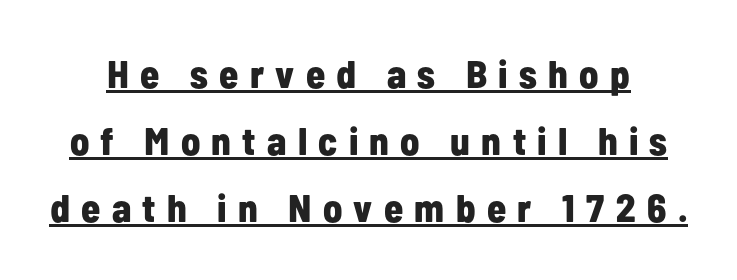
The image shows 39 px bold, condensed sans-serif type, upright; set line spacing 1.72x, unusually wide letter spacing (+0.29 em), underlined; low stroke contrast and a medium x-height.
